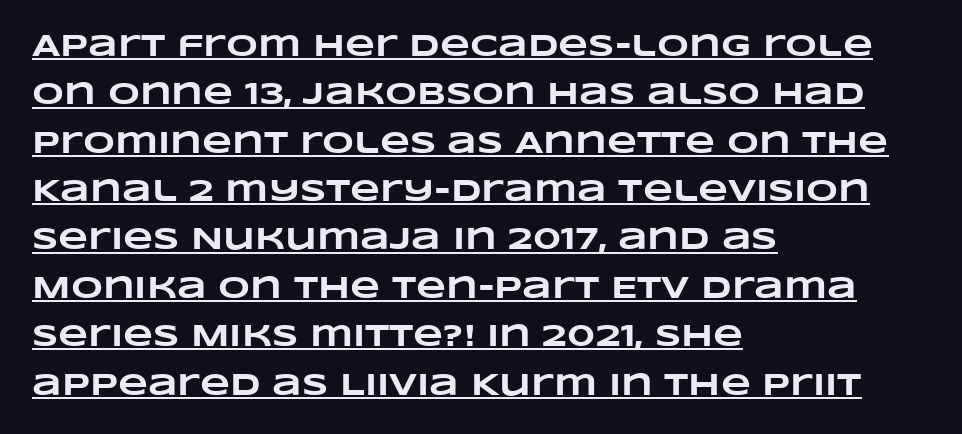
Q: Is the text bold? A: Yes.
Q: Is the text underlined? A: Yes.
Q: How is the paragraph aligned? A: Left-aligned.
Q: Is the spacing between letters normal or unusually wide? A: Normal.
Q: Is the spacing between lines tight, normal or loose? A: Normal.
Q: Width (condensed, normal, or wide)? A: Wide.
Q: Stroke contrast? A: Low.
Q: x-height? A: Large.
Q: Monospaced? A: No.
